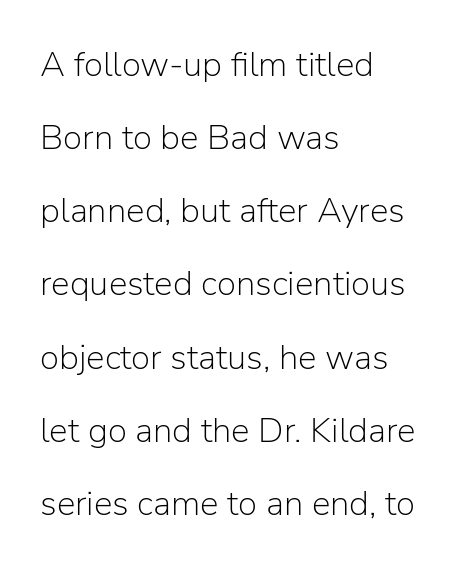
Stroke mass is kept to a normal reading level or below. Underlining? Definitely not there. Airy leading. Words appear dense and cohesive because spacing is normal. Is the block centered? No — it sits flush against the left margin.
